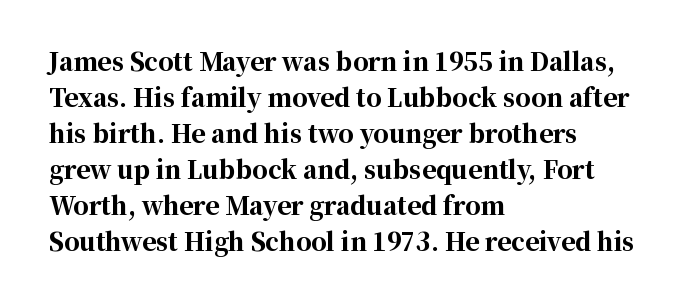
These lines are set flush left with a ragged right edge. Upright lettering throughout. Compared with typical body copy, the letter spacing here is the same. The line-height multiplier appears to be the usual default.
